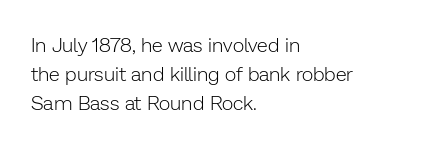
The image shows 20 px text type, upright; set left-aligned, normal line spacing (1.45x), normal letter spacing, not underlined.
